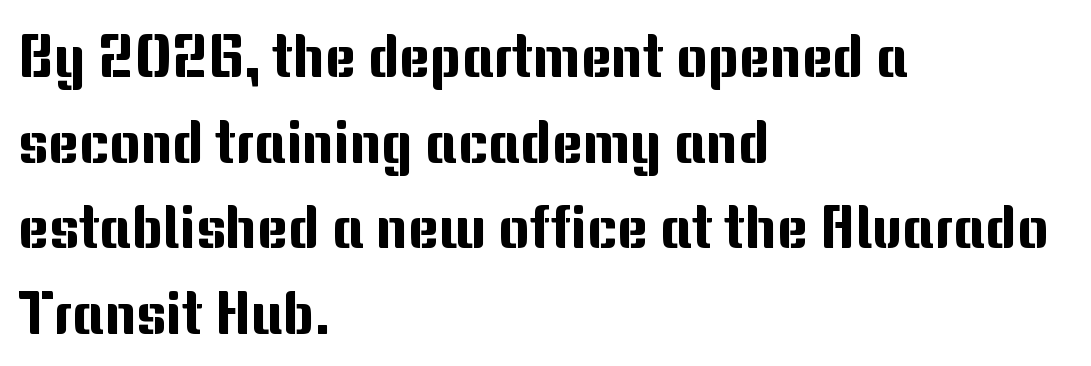
{"serif": "no", "italic": "no", "width": "normal", "stroke_contrast": "medium", "x_height": "medium", "monospaced": "no", "underline": "no", "align": "left", "line_spacing": "normal", "line_spacing_ratio": 1.45, "letter_spacing": "normal", "letter_spacing_em": 0.0, "glyph_px": 59}
